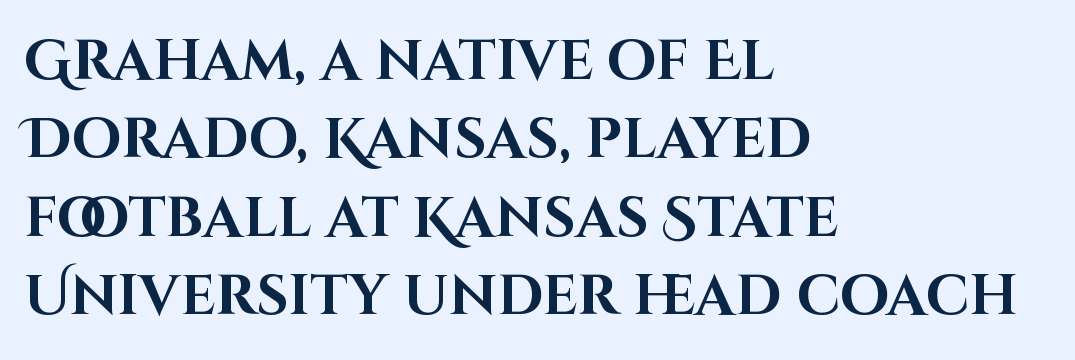
Leftover space on each line is placed entirely after the last word. Looks like regular typesetting: each glyph gets only the width it needs. Has an underline been added? It has not. You can tell it's not italic because the verticals are truly vertical.
